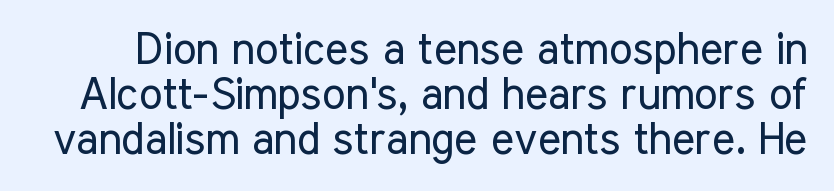
Q: Is the text bold? A: No.
Q: Is the text italic (slanted)? A: No, it is upright.
Q: Is the typeface a serif or a sans-serif typeface? A: Sans-serif.
Q: Is the text underlined? A: No.
Q: Is the spacing between letters normal or unusually wide? A: Normal.
Q: Is the spacing between lines tight, normal or loose? A: Tight.
Q: Width (condensed, normal, or wide)? A: Condensed.
Q: Stroke contrast? A: Low.
Q: x-height? A: Medium.
Q: Monospaced? A: No.
